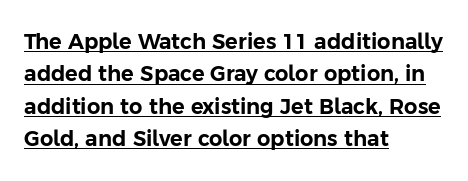
Q: Is the text italic (slanted)? A: No, it is upright.
Q: Is the text underlined? A: Yes.
Q: How is the paragraph aligned? A: Left-aligned.
Q: Is the spacing between letters normal or unusually wide? A: Normal.
Q: Is the spacing between lines tight, normal or loose? A: Normal.
